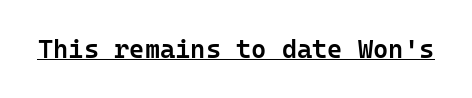
The letters stand upright; this is a roman face. This is moderately heavy type, rendered in semibold. These characters rest on top of a visible drawn line. You could call the tracking neutral — neither tight nor loose.
